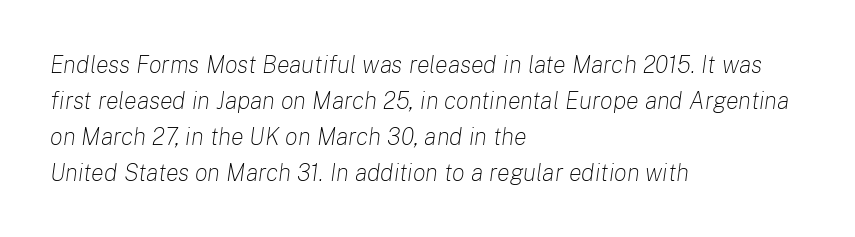
{"italic": "yes", "lean": "right", "slant_degrees": 8, "bold": "no", "underline": "no", "align": "left", "line_spacing": "normal", "line_spacing_ratio": 1.5, "letter_spacing": "normal", "letter_spacing_em": 0.0, "glyph_px": 24}
